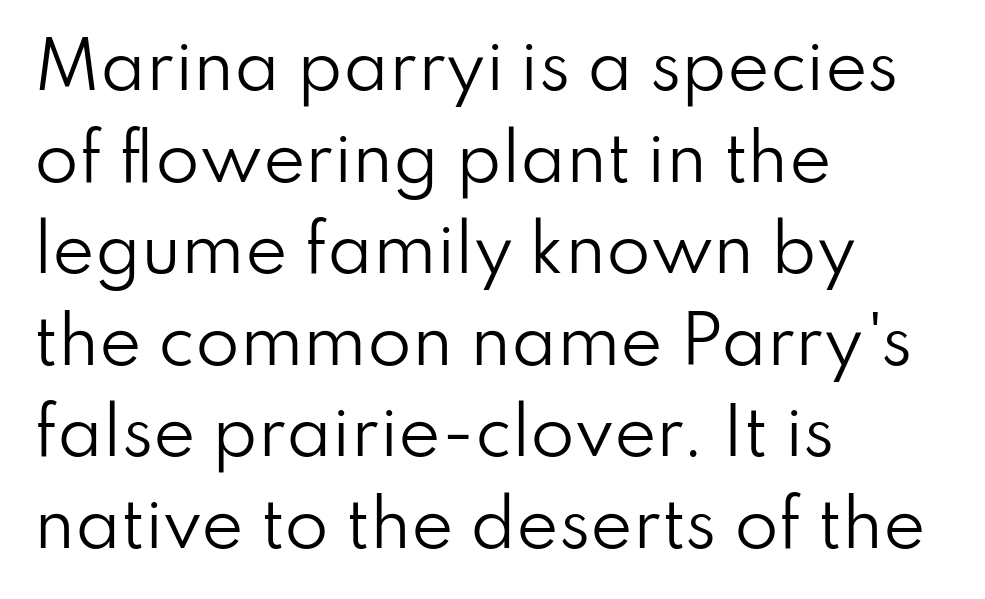
{"serif": "no", "italic": "no", "bold": "no", "weight": "regular", "width": "normal", "stroke_contrast": "low", "x_height": "small", "monospaced": "no", "underline": "no", "align": "left", "line_spacing": "normal", "line_spacing_ratio": 1.43, "letter_spacing": "normal", "letter_spacing_em": 0.0, "glyph_px": 64}
